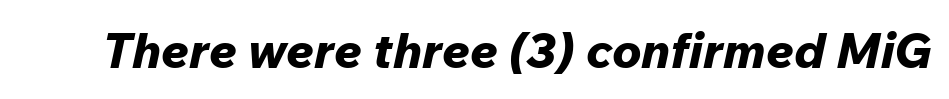
{"italic": "yes", "lean": "right", "slant_degrees": 12, "bold": "yes", "weight": "bold", "width": "normal", "stroke_contrast": "low", "x_height": "medium", "monospaced": "no", "underline": "no", "letter_spacing": "normal", "letter_spacing_em": 0.0, "glyph_px": 49}
